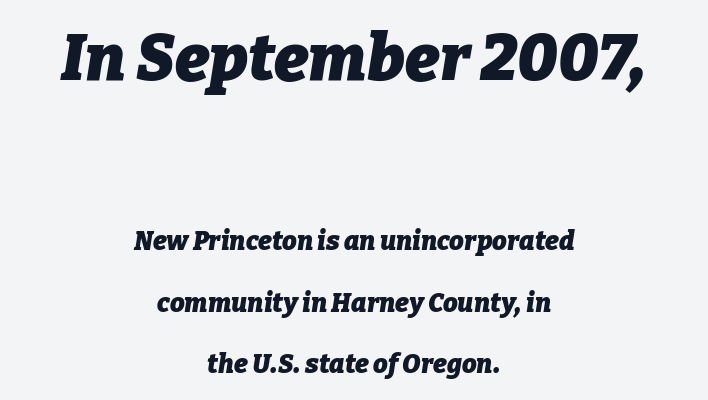
{"italic": "yes", "lean": "right", "slant_degrees": 9, "bold": "yes", "weight": "heavy", "width": "normal", "stroke_contrast": "low", "x_height": "medium", "monospaced": "no", "underline": "no", "align": "center", "line_spacing": "loose", "line_spacing_ratio": 2.37, "letter_spacing": "normal", "letter_spacing_em": 0.0, "larger_block": "first", "size_ratio": 2.5, "glyph_px": 65}
